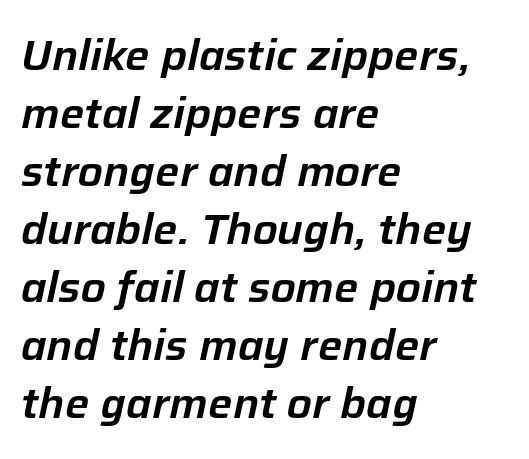
{"italic": "yes", "lean": "right", "slant_degrees": 12, "width": "normal", "stroke_contrast": "low", "x_height": "medium", "monospaced": "no", "underline": "no", "align": "left", "line_spacing": "normal", "line_spacing_ratio": 1.35, "letter_spacing": "normal", "letter_spacing_em": 0.0, "glyph_px": 43}
